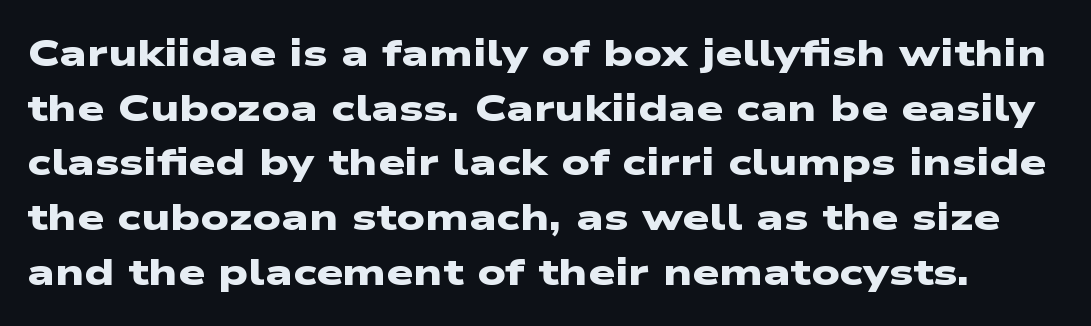
{"serif": "no", "bold": "yes", "weight": "heavy", "width": "wide", "stroke_contrast": "low", "x_height": "medium", "monospaced": "no", "underline": "no", "line_spacing": "normal", "line_spacing_ratio": 1.44, "letter_spacing": "normal", "letter_spacing_em": 0.0, "glyph_px": 38}
